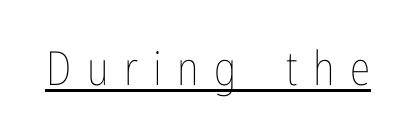
The image shows 47 px thin, condensed type, upright; set unusually wide letter spacing (+0.33 em), underlined; low stroke contrast and a medium x-height.
